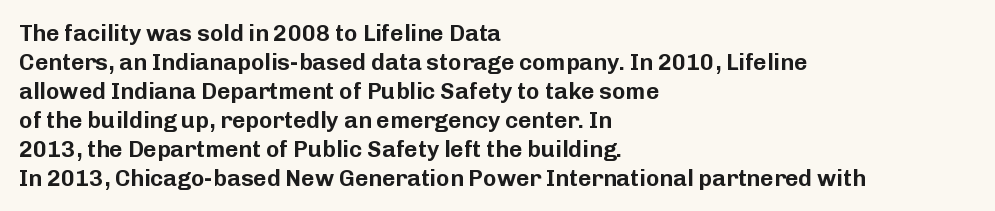
Posture: straight, roman, zero tilt. The passage shown is not underscored anywhere. The rendering anchors every line to the left-hand side. The gaps between neighbouring characters are ordinary and unremarkable.
